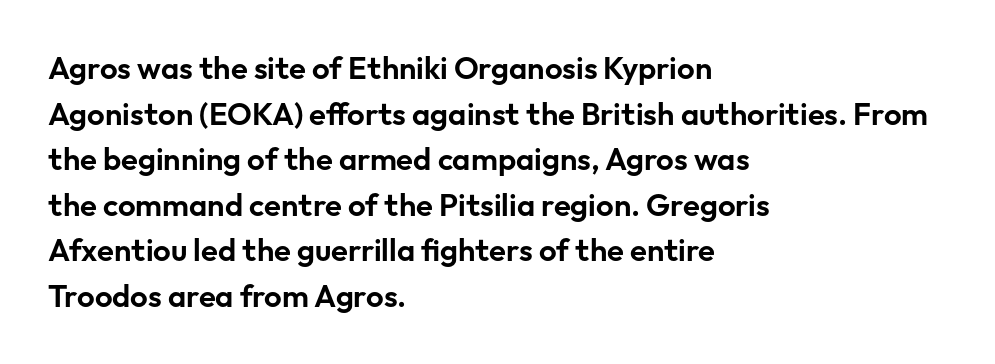
The image shows 31 px sans-serif type, upright; set left-aligned, normal line spacing (1.47x), normal letter spacing, not underlined; low stroke contrast and a medium x-height.
